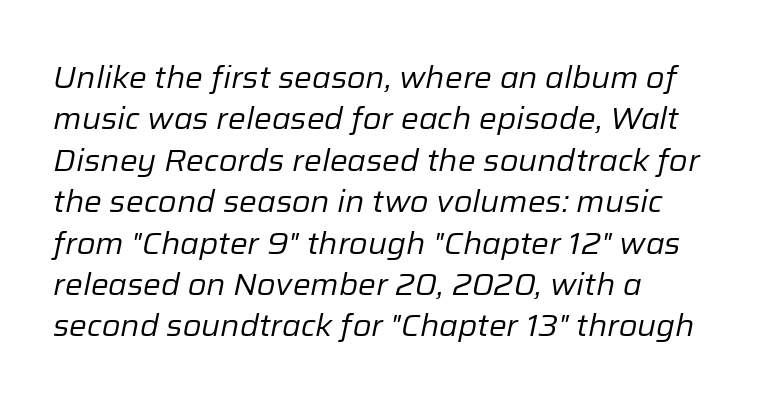
Q: Is the text bold? A: No.
Q: Is the text italic (slanted)? A: Yes, it leans right by about 12 degrees.
Q: Is the text underlined? A: No.
Q: How is the paragraph aligned? A: Left-aligned.
Q: Is the spacing between letters normal or unusually wide? A: Normal.
Q: Is the spacing between lines tight, normal or loose? A: Normal.
Q: Width (condensed, normal, or wide)? A: Normal.
Q: Stroke contrast? A: Low.
Q: x-height? A: Medium.
Q: Monospaced? A: No.
